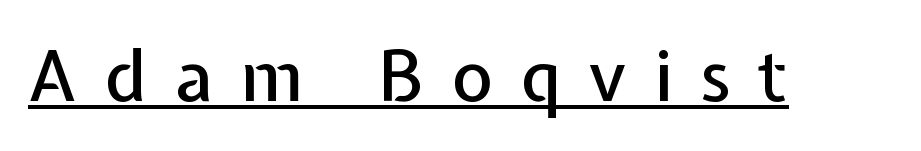
The rendering inserts visible extra space after every character. The specimen includes a rule beneath the text block's lines. You could not count columns in this text — the font is proportionally spaced. The face used here is a sans, in the tradition of grotesques and geometrics. In terms of posture, this sample is upright.
